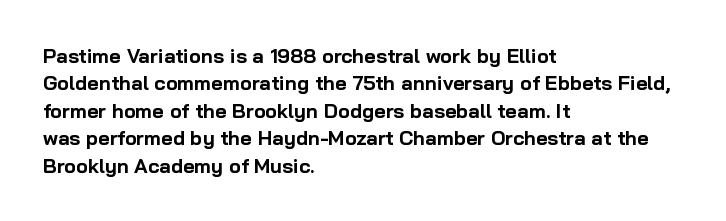
{"italic": "no", "bold": "yes", "underline": "no", "align": "left", "line_spacing": "normal", "line_spacing_ratio": 1.37, "letter_spacing": "normal", "letter_spacing_em": 0.0, "glyph_px": 20}
